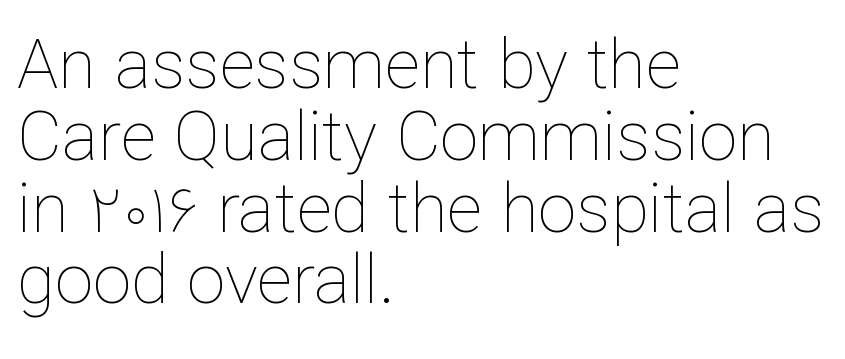
Descenders are the only things crossing below the line. These glyphs show unthickened strokes, regular width or finer. Interline gaps are noticeably narrow in this sample. Is this a fixed-width face? No — the glyphs have proportional, varying widths.
